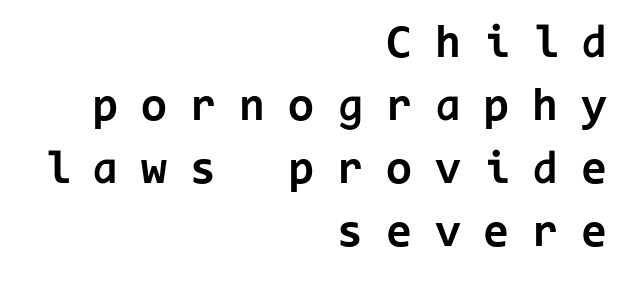
The passage shown has open, widely tracked lettering throughout. In terms of letterform style, serifs are entirely absent. No word sits above an underline. Think of a typewriter: that constant character pitch is what you see here. Line spacing here is normal. Compared with an ordinary text face, these strokes are far heavier — a full bold.
